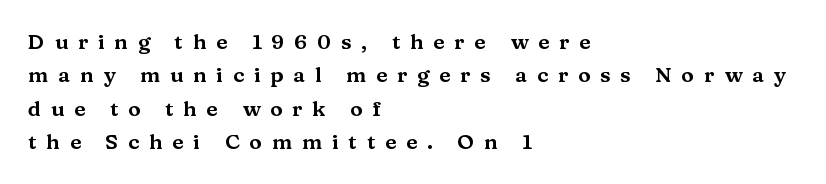
{"italic": "no", "underline": "no", "align": "left", "line_spacing": "normal", "line_spacing_ratio": 1.59, "letter_spacing": "wide", "letter_spacing_em": 0.47, "glyph_px": 21}
